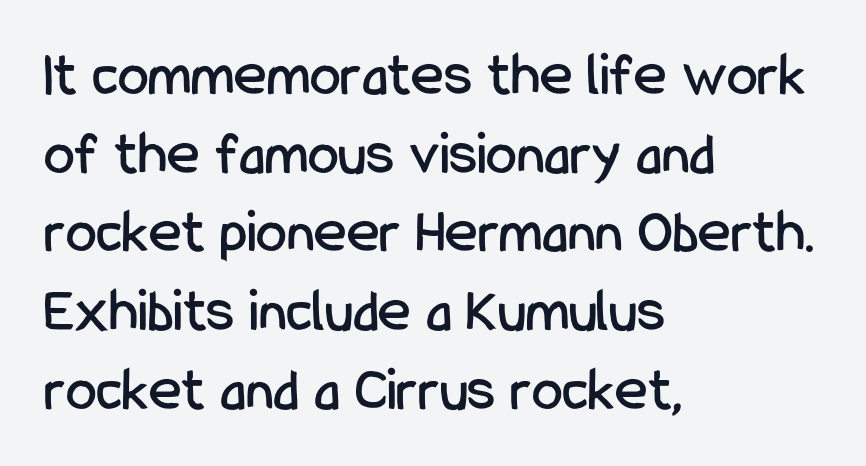
Caption: standard tracking, unaltered. You could not count columns in this text — the font is proportionally spaced. The paragraph has a hard left edge and a soft right edge. Each new line begins a customary step beneath the previous one. A roman cut, with each character standing at attention.
